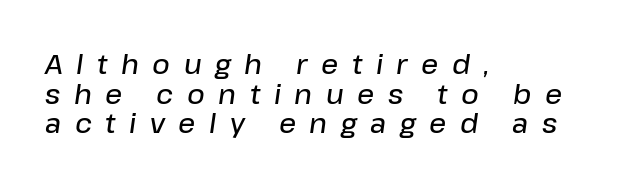
Q: Is the text bold? A: Semi-bold.
Q: Is the text italic (slanted)? A: Yes, it leans right by about 8 degrees.
Q: Is the text underlined? A: No.
Q: How is the paragraph aligned? A: Left-aligned.
Q: Is the spacing between letters normal or unusually wide? A: Unusually wide.
Q: Is the spacing between lines tight, normal or loose? A: Tight.
